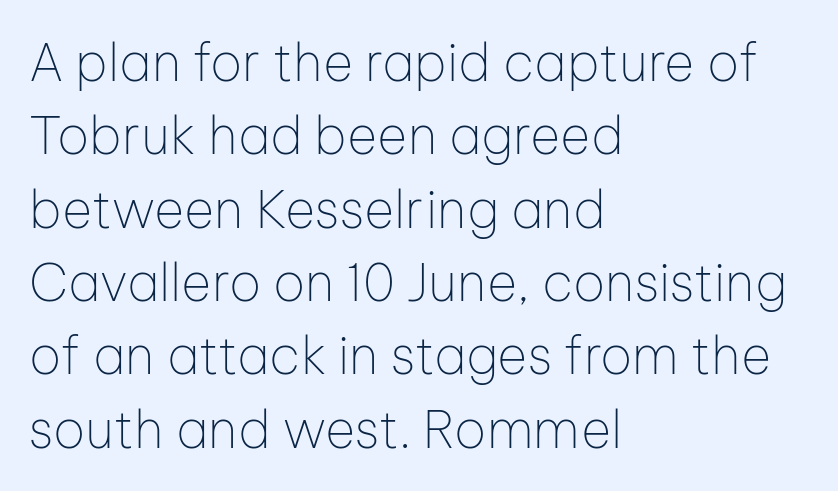
The image shows 52 px thin sans-serif type, upright; set left-aligned, normal line spacing (1.41x), normal letter spacing, not underlined; low stroke contrast and a medium x-height.
